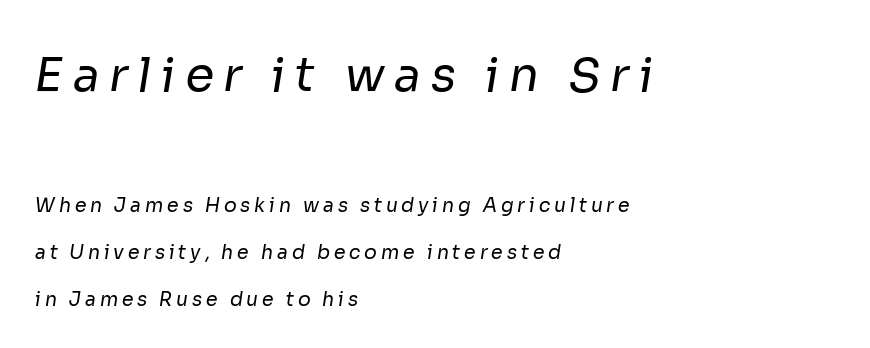
The image shows 47 px regular-weight sans-serif type; set left-aligned, loose line spacing (2.48x), unusually wide letter spacing (+0.2 em), not underlined; the first (top) block is 2.47x larger; low stroke contrast and a medium x-height.
